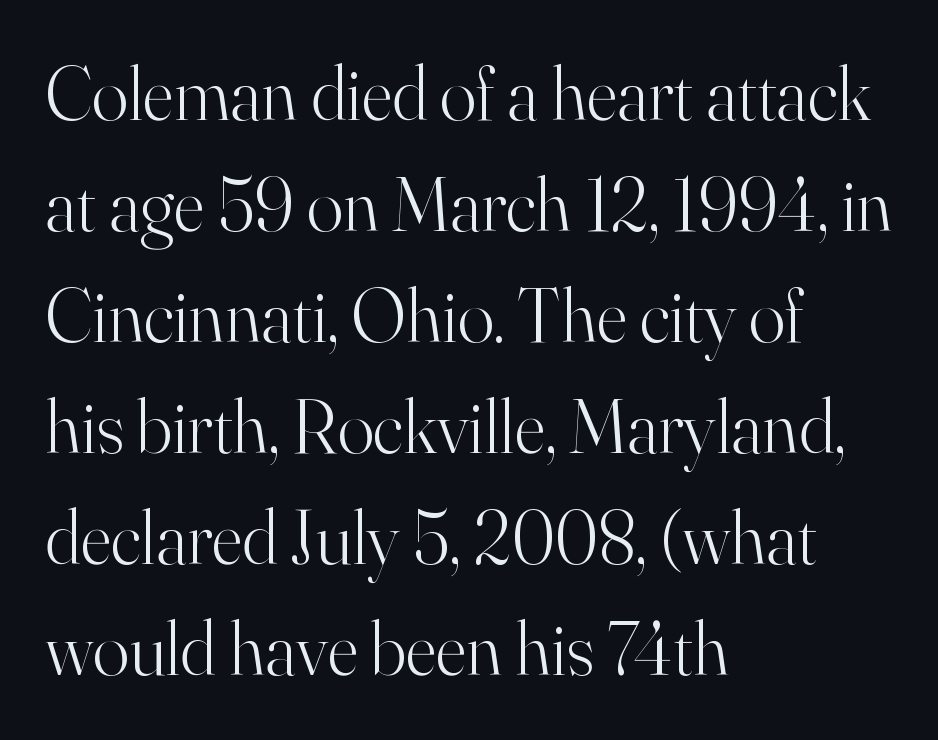
{"serif": "yes", "italic": "no", "bold": "no", "weight": "light", "width": "normal", "stroke_contrast": "high", "x_height": "small", "monospaced": "no", "underline": "no", "align": "left", "line_spacing": "normal", "line_spacing_ratio": 1.46, "letter_spacing": "normal", "letter_spacing_em": 0.0, "glyph_px": 76}
